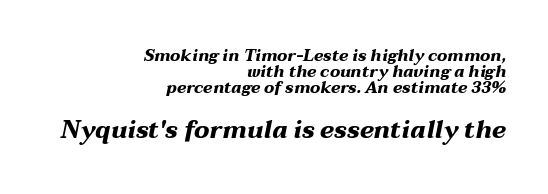
Q: Is the text bold? A: Yes.
Q: Is the text italic (slanted)? A: Yes, it leans right by about 12 degrees.
Q: Is the text underlined? A: No.
Q: How is the paragraph aligned? A: Right-aligned.
Q: Is the spacing between letters normal or unusually wide? A: Normal.
Q: Is the spacing between lines tight, normal or loose? A: Tight.
Q: Which block of text is set in a larger size, the first (top) or the second (bottom)? A: The second (bottom) one.
